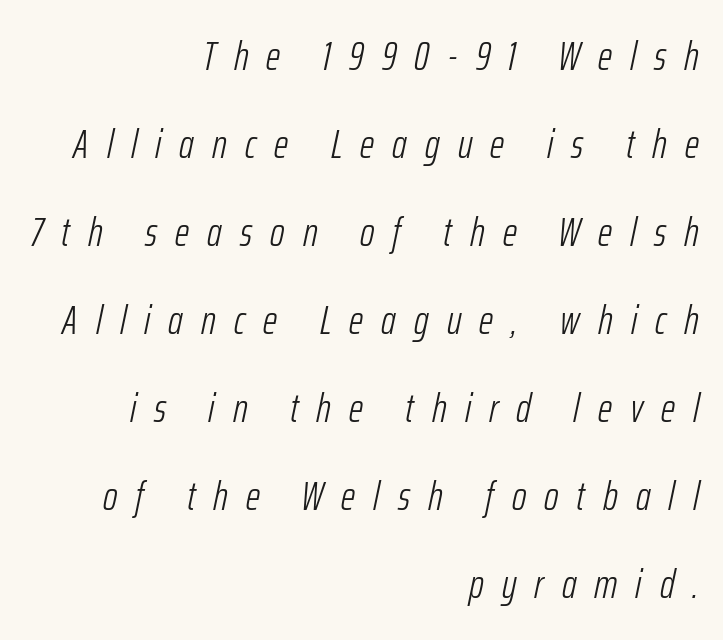
Q: Is the text bold? A: No.
Q: Is the text italic (slanted)? A: Yes, it leans right by about 12 degrees.
Q: Is the text underlined? A: No.
Q: How is the paragraph aligned? A: Right-aligned.
Q: Is the spacing between letters normal or unusually wide? A: Unusually wide.
Q: Is the spacing between lines tight, normal or loose? A: Loose.
Q: Width (condensed, normal, or wide)? A: Condensed.
Q: Stroke contrast? A: Low.
Q: x-height? A: Medium.
Q: Monospaced? A: No.
